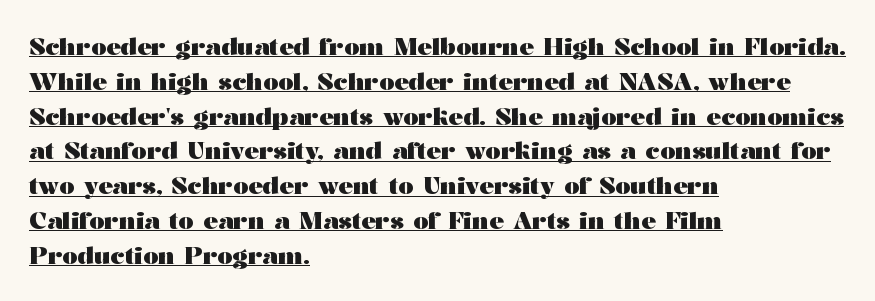
The image shows 24 px bold type, upright; set left-aligned, normal line spacing (1.45x), normal letter spacing, underlined.
